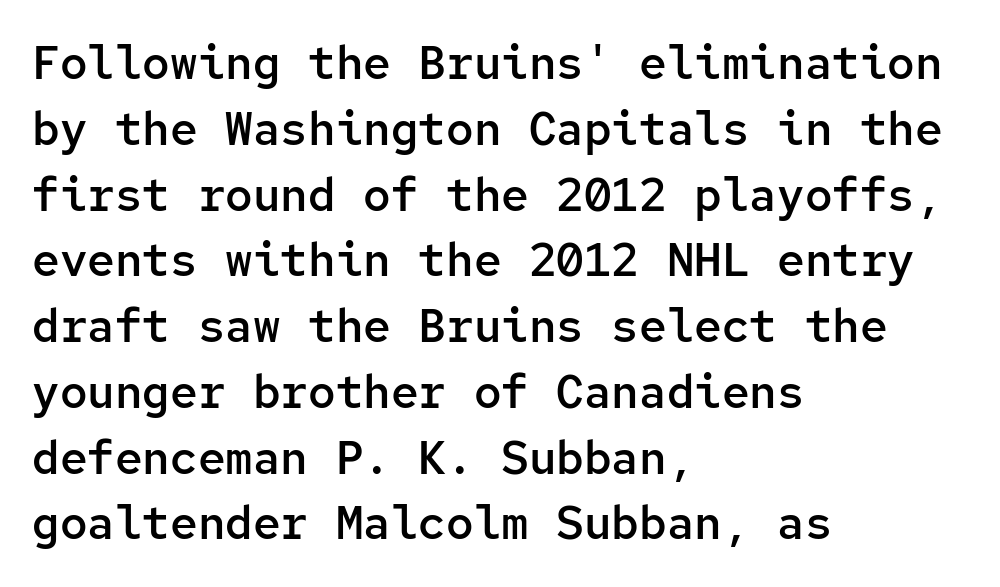
The image shows 46 px semibold sans-serif type, upright, monospaced; set left-aligned, normal line spacing (1.43x), normal letter spacing, not underlined; low stroke contrast and a medium x-height.
